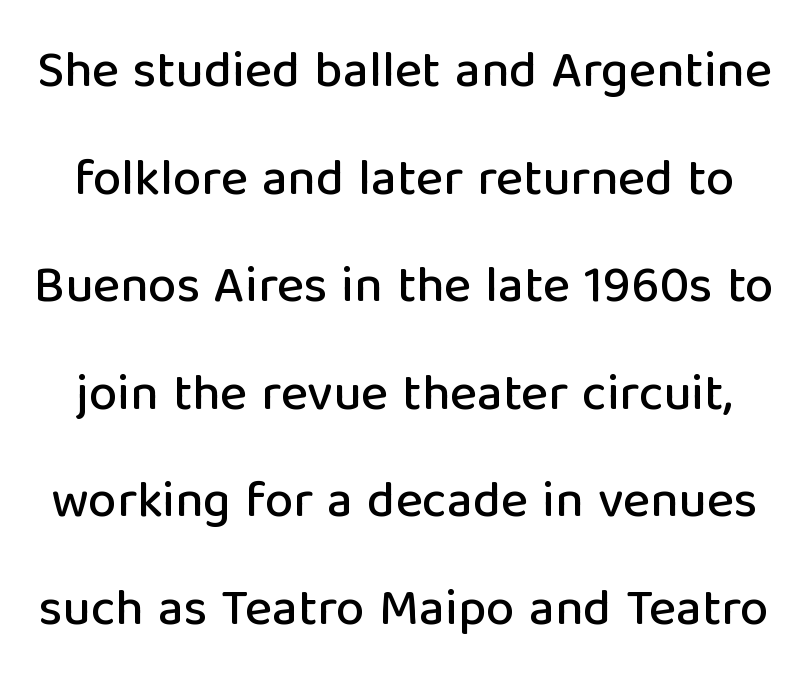
Q: Is the text italic (slanted)? A: No, it is upright.
Q: Is the typeface a serif or a sans-serif typeface? A: Sans-serif.
Q: Is the text underlined? A: No.
Q: Is the spacing between letters normal or unusually wide? A: Normal.
Q: Is the spacing between lines tight, normal or loose? A: Loose.
Q: Width (condensed, normal, or wide)? A: Normal.
Q: Stroke contrast? A: Low.
Q: x-height? A: Medium.
Q: Monospaced? A: No.
